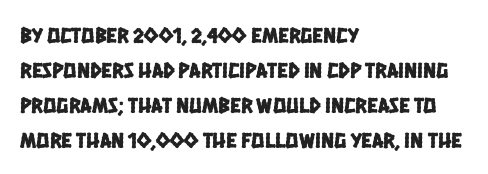
Q: Is the text underlined? A: No.
Q: How is the paragraph aligned? A: Left-aligned.
Q: Is the spacing between letters normal or unusually wide? A: Normal.
Q: Is the spacing between lines tight, normal or loose? A: Normal.
